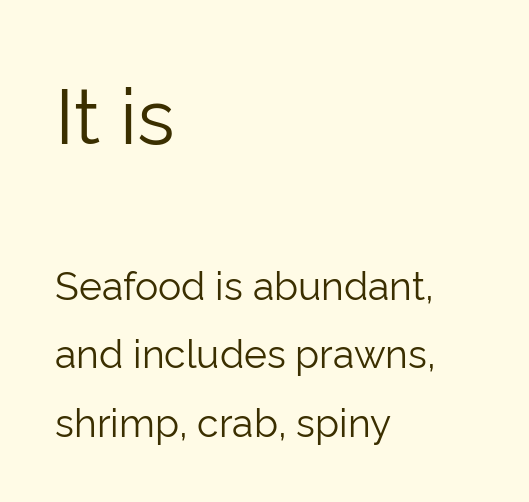
{"serif": "no", "italic": "no", "bold": "no", "weight": "light", "width": "normal", "stroke_contrast": "low", "x_height": "medium", "monospaced": "no", "underline": "no", "align": "left", "line_spacing_ratio": 1.76, "letter_spacing": "normal", "letter_spacing_em": 0.0, "larger_block": "first", "size_ratio": 2.0, "glyph_px": 78}
